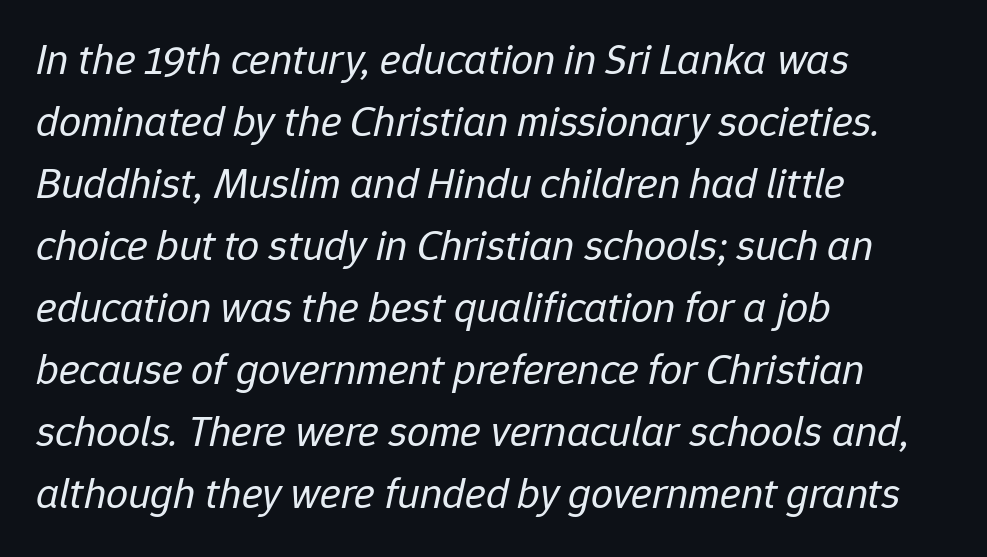
Q: Is the text bold? A: No.
Q: Is the text italic (slanted)? A: Yes, it leans right by about 12 degrees.
Q: Is the text underlined? A: No.
Q: How is the paragraph aligned? A: Left-aligned.
Q: Is the spacing between letters normal or unusually wide? A: Normal.
Q: Is the spacing between lines tight, normal or loose? A: Normal.
Q: Width (condensed, normal, or wide)? A: Normal.
Q: Stroke contrast? A: Low.
Q: x-height? A: Medium.
Q: Monospaced? A: No.
